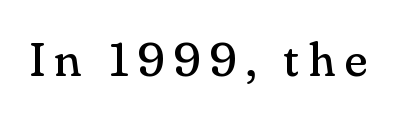
The image shows 48 px regular-weight serif type, upright; set not underlined; medium stroke contrast and a small x-height.
